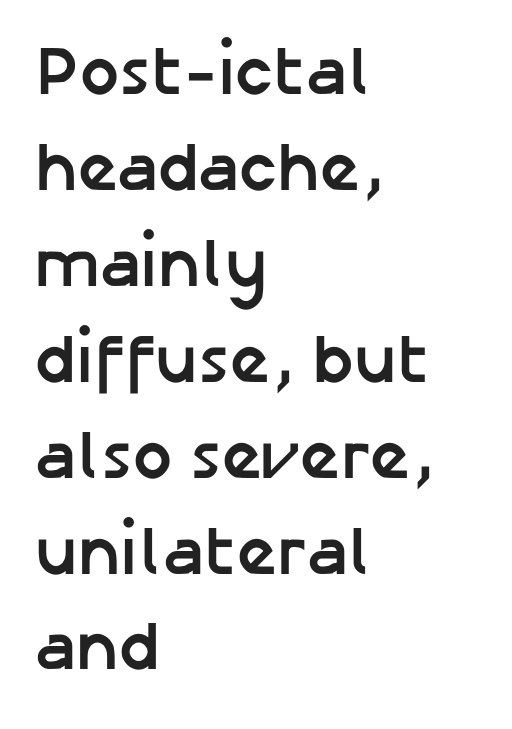
The image shows 69 px semibold sans-serif type, upright; set left-aligned, normal line spacing (1.39x), normal letter spacing, not underlined; low stroke contrast and a medium x-height.
